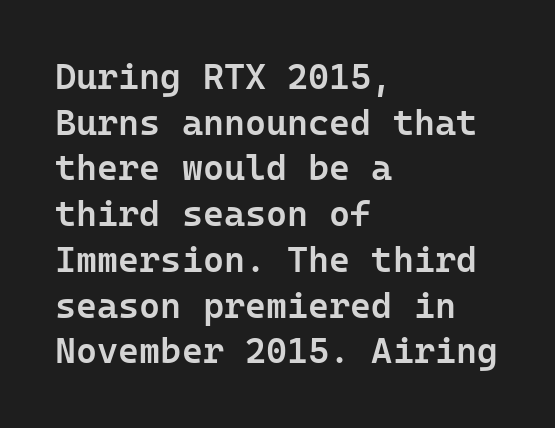
The image shows 36 px semibold sans-serif type, upright; set left-aligned, normal line spacing (1.27x), normal letter spacing, not underlined; low stroke contrast and a medium x-height.
